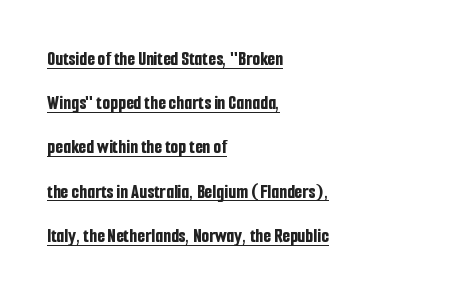
The image shows 20 px bold type, upright; set left-aligned, loose line spacing (2.21x), normal letter spacing, underlined.
